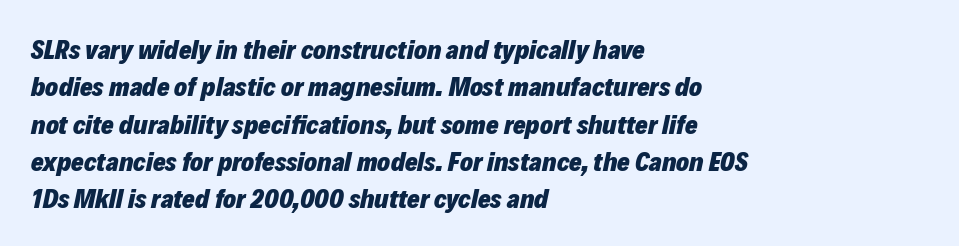
Q: Is the text bold? A: Yes.
Q: Is the text italic (slanted)? A: Yes, it leans right by about 12 degrees.
Q: Is the text underlined? A: No.
Q: How is the paragraph aligned? A: Left-aligned.
Q: Is the spacing between letters normal or unusually wide? A: Normal.
Q: Is the spacing between lines tight, normal or loose? A: Normal.
